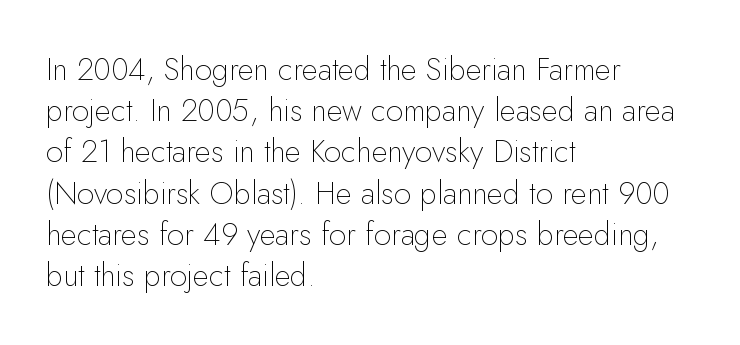
Q: Is the text bold? A: No.
Q: Is the text italic (slanted)? A: No, it is upright.
Q: Is the typeface a serif or a sans-serif typeface? A: Sans-serif.
Q: Is the text underlined? A: No.
Q: How is the paragraph aligned? A: Left-aligned.
Q: Is the spacing between letters normal or unusually wide? A: Normal.
Q: Is the spacing between lines tight, normal or loose? A: Normal.
Q: Width (condensed, normal, or wide)? A: Normal.
Q: Stroke contrast? A: Low.
Q: x-height? A: Small.
Q: Monospaced? A: No.
